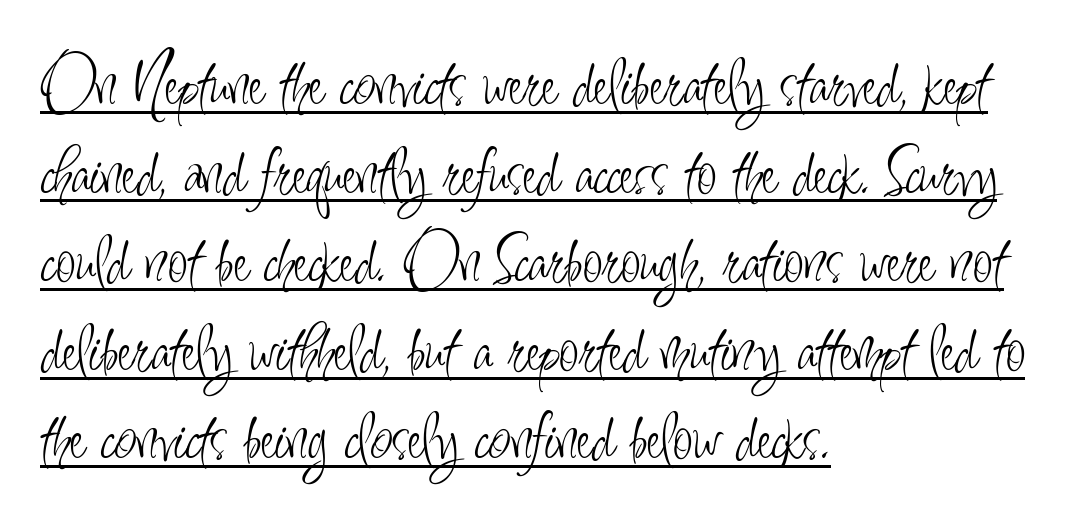
{"serif": "no", "bold": "no", "weight": "light", "width": "condensed", "stroke_contrast": "low", "x_height": "small", "monospaced": "no", "underline": "yes", "align": "left", "line_spacing_ratio": 1.23, "letter_spacing": "normal", "letter_spacing_em": 0.0, "glyph_px": 72}
